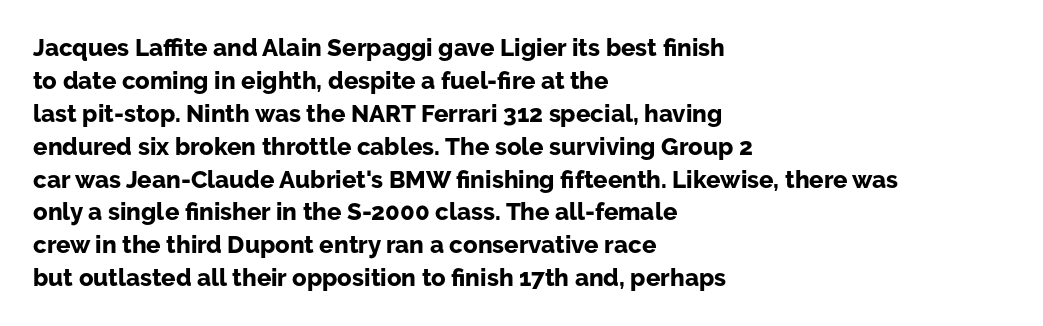
The image shows 24 px bold type, upright; set left-aligned, normal line spacing (1.37x), normal letter spacing, not underlined.
